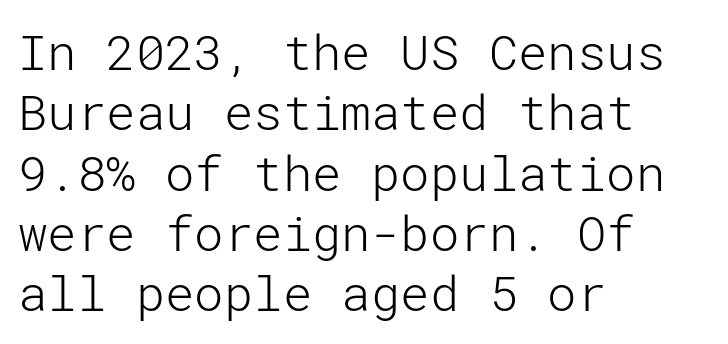
{"serif": "no", "italic": "no", "bold": "no", "weight": "light", "width": "normal", "stroke_contrast": "low", "x_height": "medium", "underline": "no", "align": "left", "line_spacing_ratio": 1.23, "letter_spacing": "normal", "letter_spacing_em": 0.0, "glyph_px": 49}
